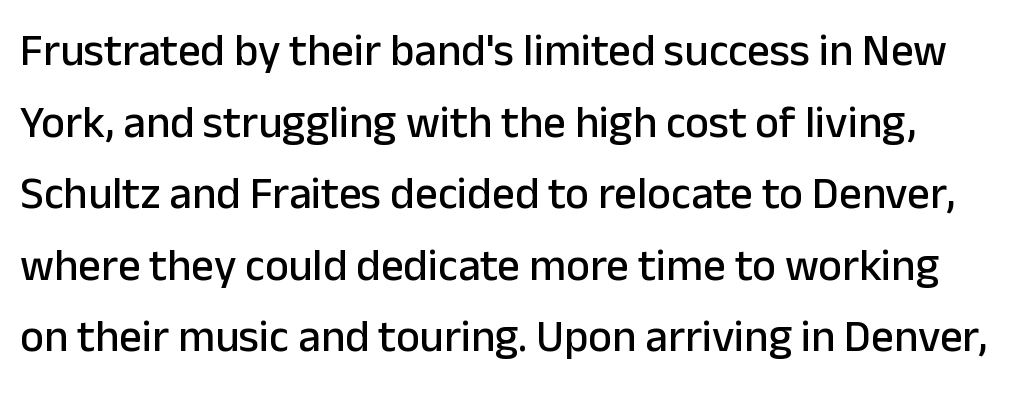
The image shows 45 px sans-serif type, upright; set normal line spacing (1.59x), normal letter spacing, not underlined; low stroke contrast and a medium x-height.
